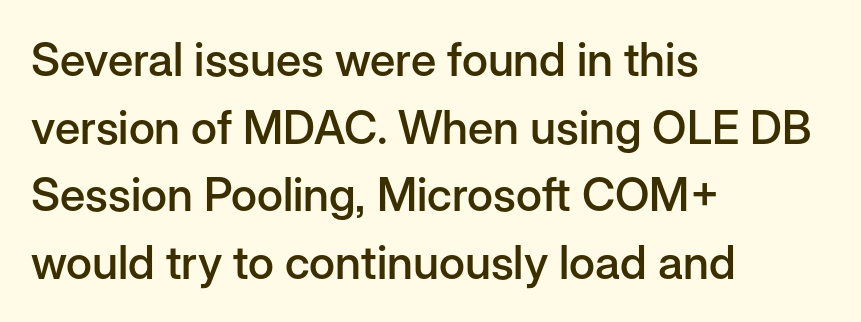
{"serif": "no", "italic": "no", "bold": "semi", "weight": "semibold", "width": "normal", "stroke_contrast": "low", "x_height": "medium", "monospaced": "no", "underline": "no", "align": "left", "line_spacing": "normal", "line_spacing_ratio": 1.47, "letter_spacing": "normal", "letter_spacing_em": 0.0, "glyph_px": 46}
